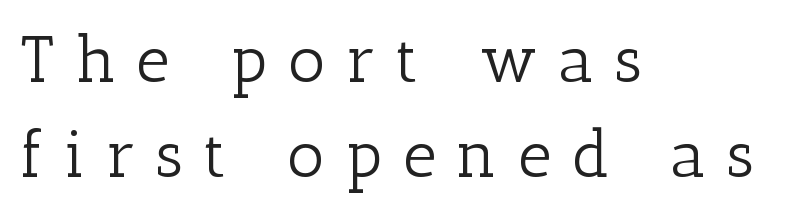
The image shows 65 px light serif type, upright; set left-aligned, normal line spacing (1.46x), unusually wide letter spacing (+0.32 em), not underlined; low stroke contrast and a medium x-height.
